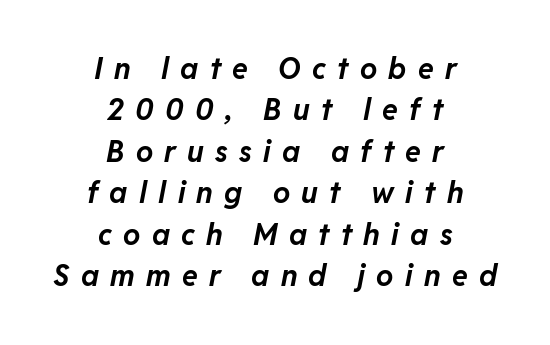
Q: Is the text bold? A: Yes.
Q: Is the text italic (slanted)? A: Yes, it leans right by about 11 degrees.
Q: Is the text underlined? A: No.
Q: How is the paragraph aligned? A: Centered.
Q: Is the spacing between letters normal or unusually wide? A: Unusually wide.
Q: Is the spacing between lines tight, normal or loose? A: Normal.
Q: Width (condensed, normal, or wide)? A: Normal.
Q: Stroke contrast? A: Low.
Q: x-height? A: Medium.
Q: Monospaced? A: No.
